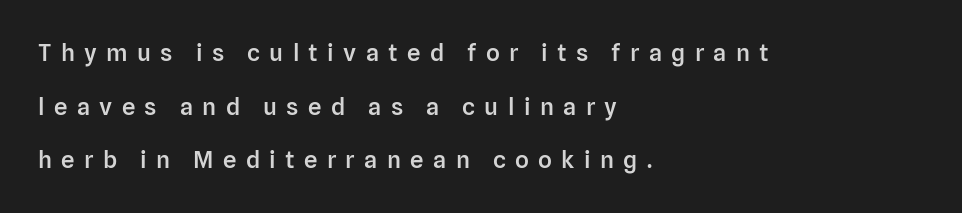
The image shows 24 px text type, upright; set left-aligned, loose line spacing (2.23x), unusually wide letter spacing (+0.39 em), not underlined.
